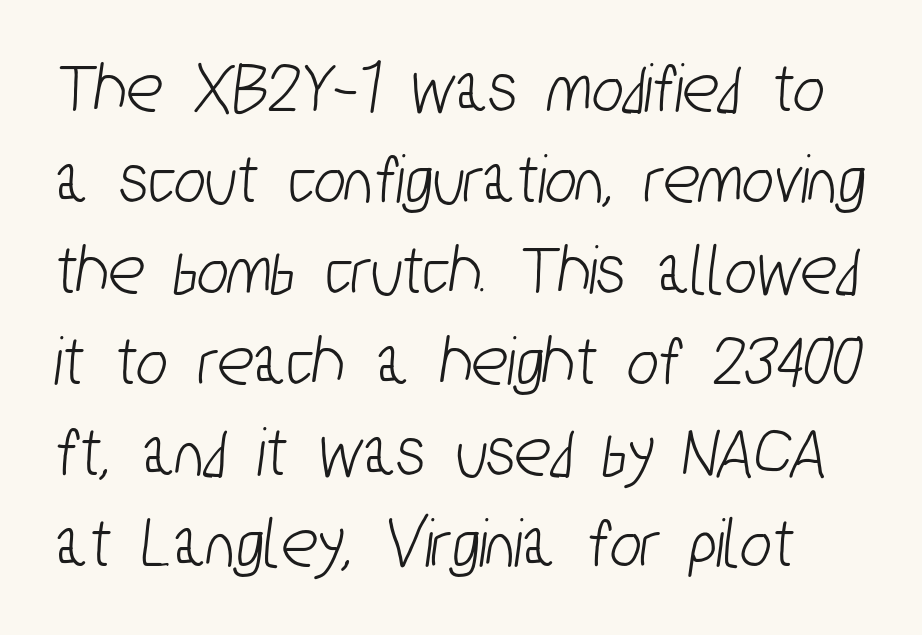
The gaps between neighbouring characters are ordinary and unremarkable. You can tell from the bare stems that sans-serif type was used. Decoration check: the copy has no underline. The face used here is proportionally spaced, like ordinary book or web type.
